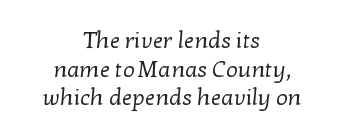
{"bold": "no", "underline": "no", "align": "center", "line_spacing_ratio": 1.24, "letter_spacing": "normal", "letter_spacing_em": 0.0, "glyph_px": 23}
